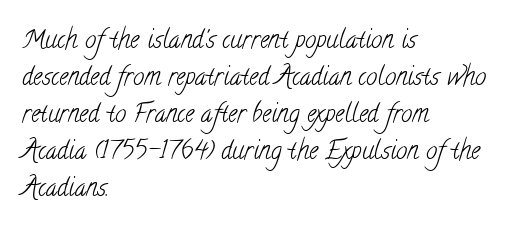
{"bold": "no", "underline": "no", "align": "left", "line_spacing": "normal", "line_spacing_ratio": 1.48, "letter_spacing": "normal", "letter_spacing_em": 0.0, "glyph_px": 25}
